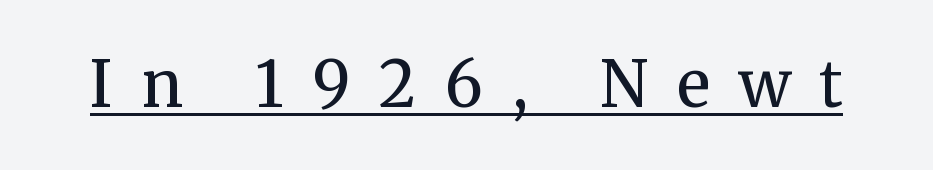
The image shows 63 px regular-weight serif type, upright; set unusually wide letter spacing (+0.46 em), underlined; medium stroke contrast and a medium x-height.
